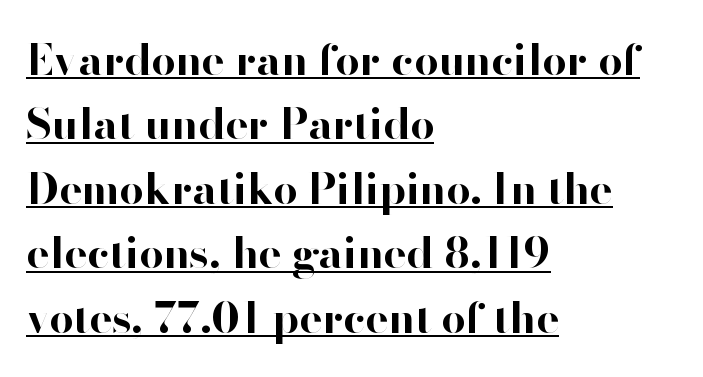
The image shows 43 px bold sans-serif type, upright; set left-aligned, normal line spacing (1.5x), normal letter spacing, underlined; high stroke contrast and a small x-height.
